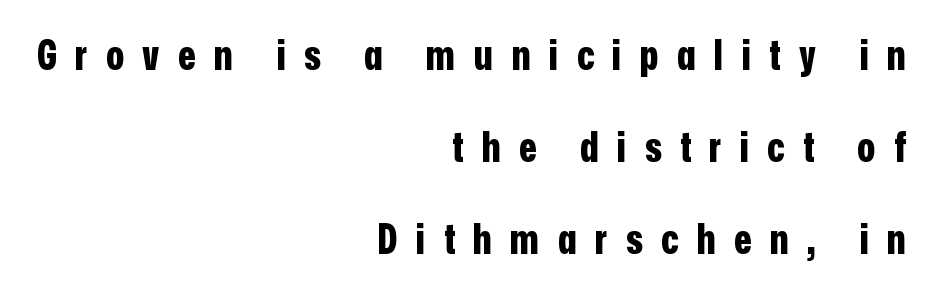
{"serif": "no", "italic": "no", "bold": "yes", "weight": "bold", "width": "condensed", "stroke_contrast": "low", "x_height": "medium", "monospaced": "no", "underline": "no", "align": "right", "line_spacing": "loose", "line_spacing_ratio": 2.24, "letter_spacing": "wide", "letter_spacing_em": 0.45, "glyph_px": 41}
